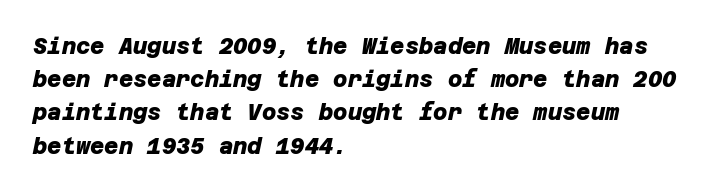
{"bold": "yes", "underline": "no", "align": "left", "line_spacing": "normal", "line_spacing_ratio": 1.51, "letter_spacing": "normal", "letter_spacing_em": 0.0, "glyph_px": 22}
